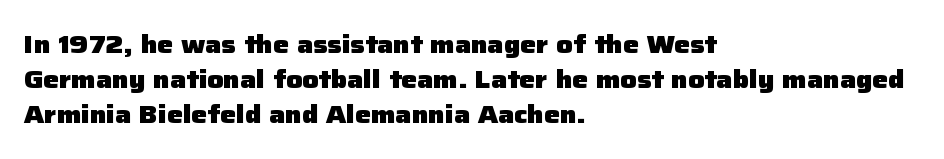
{"italic": "no", "bold": "yes", "underline": "no", "align": "left", "line_spacing": "normal", "line_spacing_ratio": 1.41, "letter_spacing": "normal", "letter_spacing_em": 0.0, "glyph_px": 25}
